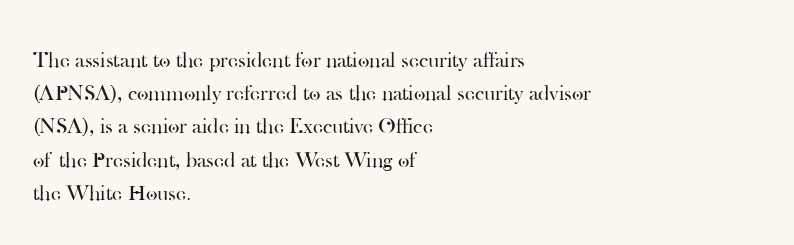
The image shows 22 px text type, upright; set left-aligned, normal line spacing (1.51x), normal letter spacing, not underlined.
